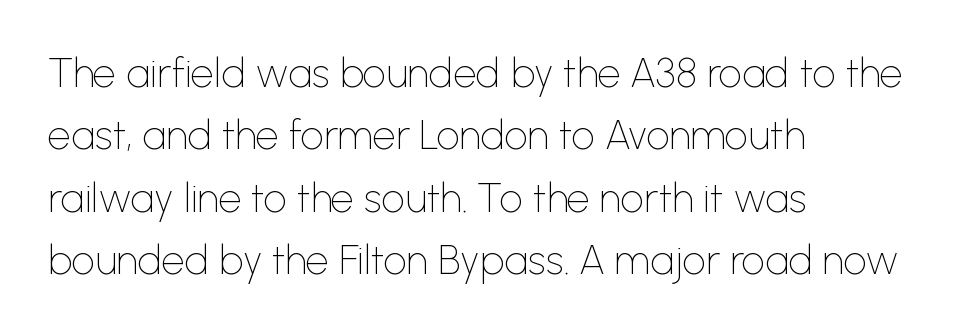
{"serif": "no", "italic": "no", "bold": "no", "weight": "thin", "width": "normal", "stroke_contrast": "low", "x_height": "medium", "monospaced": "no", "underline": "no", "align": "left", "line_spacing": "normal", "line_spacing_ratio": 1.52, "letter_spacing": "normal", "letter_spacing_em": 0.0, "glyph_px": 41}
